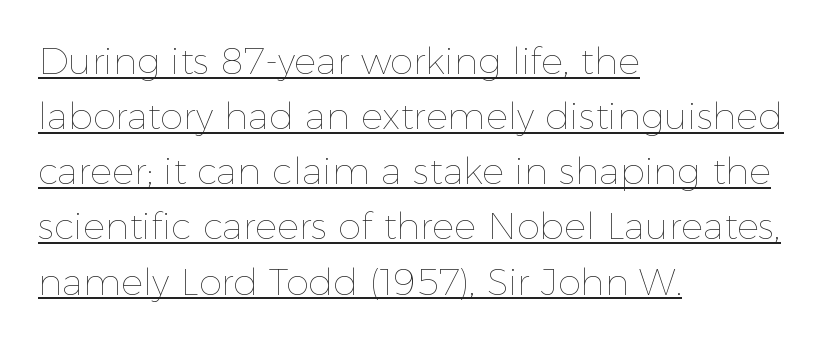
The strokes are not fattened; the text isn't bold. Nothing unusual about the tracking: characters are spaced as the font intends. The rendering uses natural spacing where letterforms have individual widths. The rows are spaced the way most documents space them.
